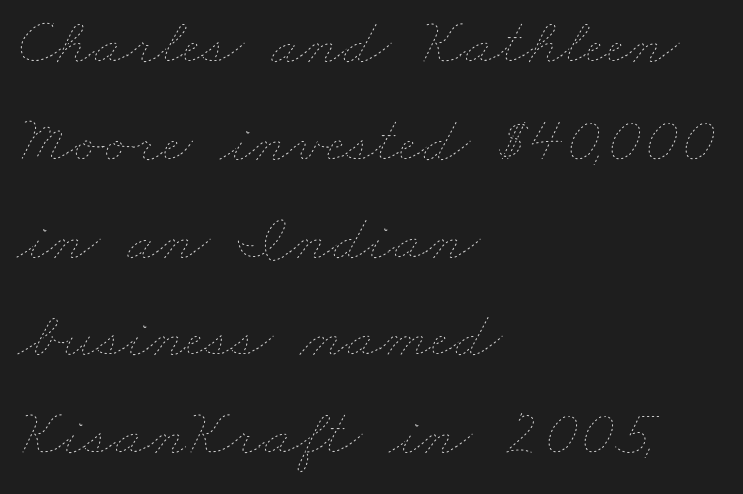
{"bold": "no", "weight": "thin", "width": "wide", "stroke_contrast": "low", "x_height": "small", "monospaced": "no", "underline": "no", "align": "left", "line_spacing": "normal", "line_spacing_ratio": 1.46, "letter_spacing": "normal", "letter_spacing_em": 0.0, "glyph_px": 67}
